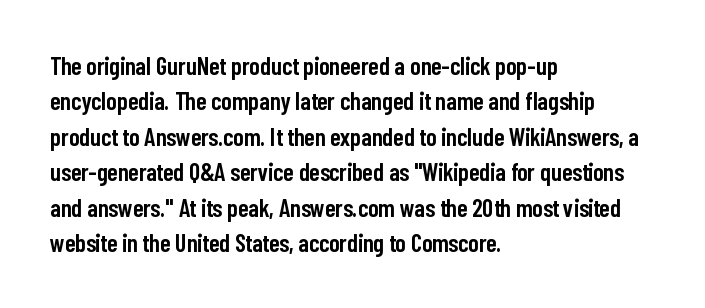
The image shows 25 px text type, upright; set left-aligned, normal line spacing (1.42x), normal letter spacing, not underlined.
